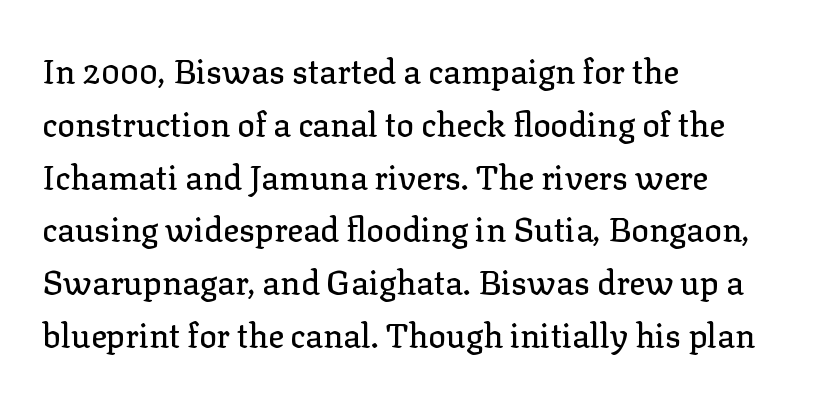
The image shows 33 px serif type, upright; set left-aligned, normal line spacing (1.6x), normal letter spacing, not underlined; low stroke contrast and a medium x-height.
